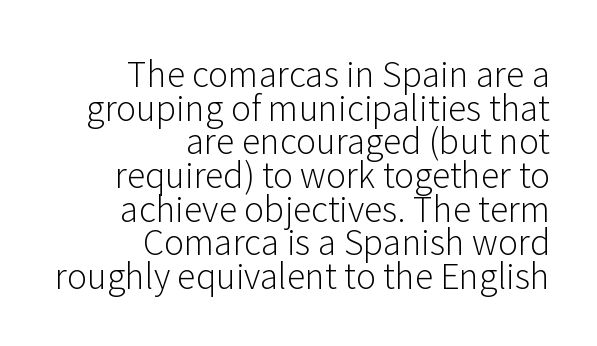
Q: Is the text bold? A: No.
Q: Is the text italic (slanted)? A: No, it is upright.
Q: Is the typeface a serif or a sans-serif typeface? A: Sans-serif.
Q: Is the text underlined? A: No.
Q: How is the paragraph aligned? A: Right-aligned.
Q: Is the spacing between letters normal or unusually wide? A: Normal.
Q: Is the spacing between lines tight, normal or loose? A: Tight.
Q: Width (condensed, normal, or wide)? A: Normal.
Q: Stroke contrast? A: Low.
Q: x-height? A: Medium.
Q: Monospaced? A: No.
